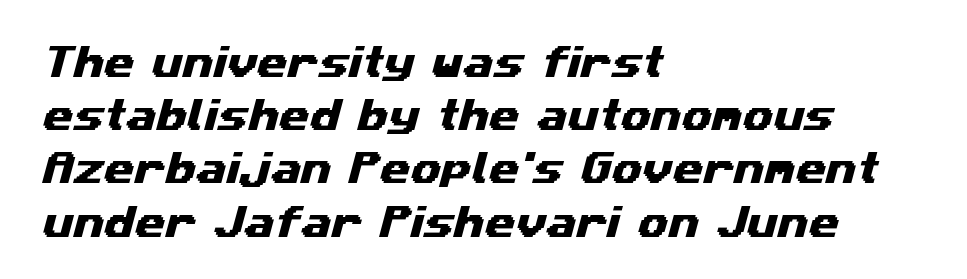
{"serif": "no", "width": "wide", "stroke_contrast": "medium", "x_height": "medium", "monospaced": "no", "underline": "no", "align": "left", "line_spacing": "normal", "line_spacing_ratio": 1.52, "letter_spacing": "normal", "letter_spacing_em": 0.0, "glyph_px": 35}
